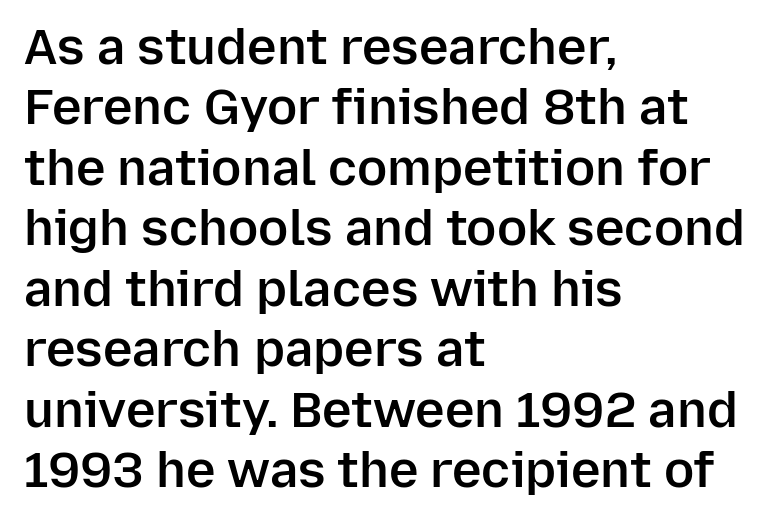
These lines were composed using upright roman letters. Each letter keeps its own natural width here, so spacing adapts to shape. This is the in-between weight designers call semibold or demi. Is the letter spacing exaggerated? No — it looks like the ordinary default. Does the copy run flush right? No — it runs flush left.
